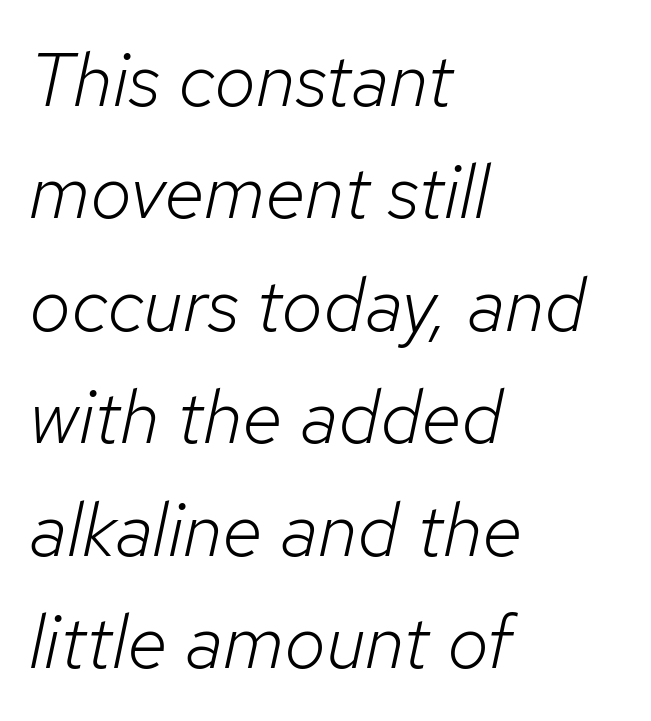
How are the letters spaced? Ordinarily, with no added tracking. Do the characters align in a grid? No, the font is proportional. The space between consecutive lines is moderate. Looking at the ascenders, they clearly lean.
